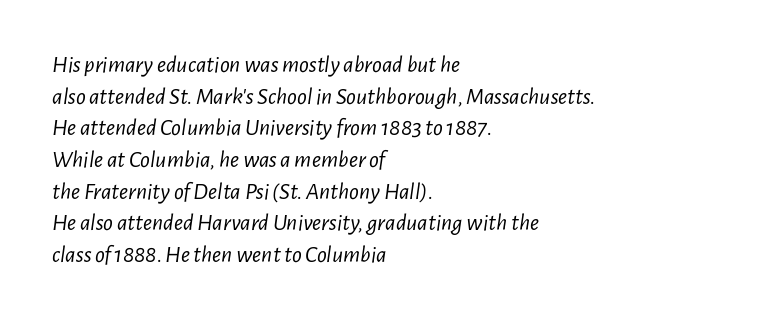
Default kerning and tracking; the words read as compact shapes. In CSS terms this would be text-align: left. A clean baseline with only descenders dipping below it. This sample uses an oblique cut, with every glyph tilted off the vertical. The typeface has the unassuming heft of standard copy or less.
